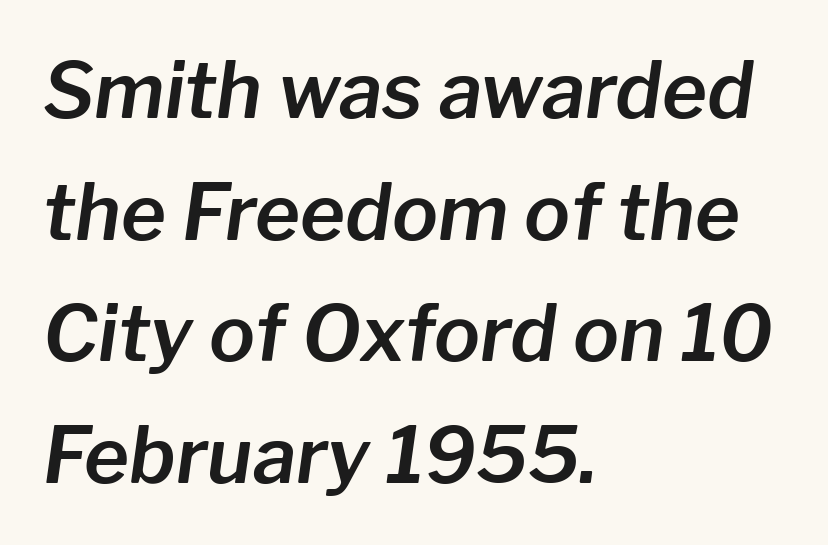
The foot of each line stays bare and open. Alignment: flush left. The gaps between neighbouring characters are ordinary and unremarkable. Evenly set lines give the paragraph a standard silhouette.
